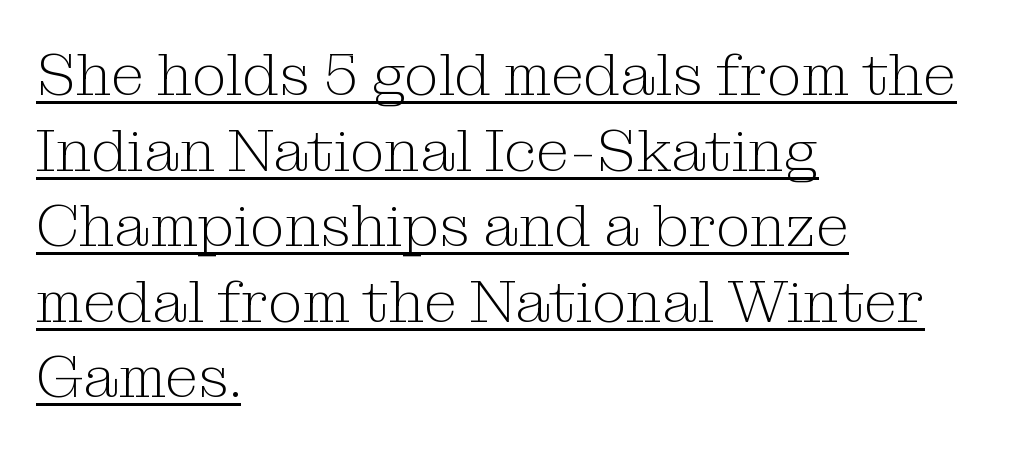
The image shows 60 px light serif type, upright; set left-aligned, normal line spacing (1.26x), normal letter spacing, underlined; medium stroke contrast and a medium x-height.
